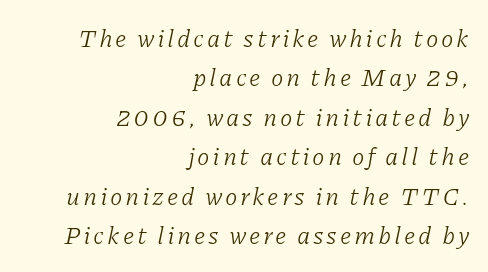
The image shows 25 px text type, italic (leaning right); set right-aligned, normal line spacing (1.58x), not underlined.
